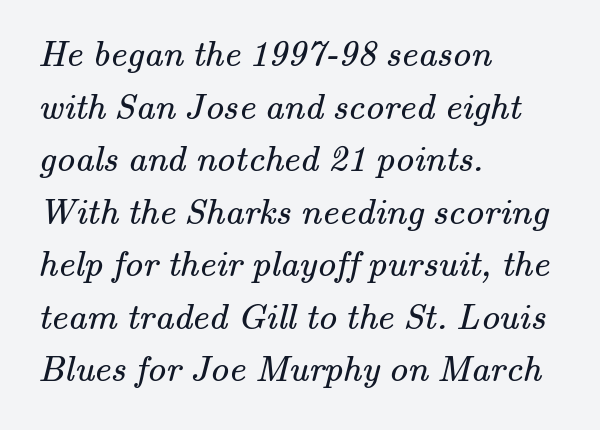
The image shows 37 px regular-weight serif type; set left-aligned, normal line spacing (1.42x), normal letter spacing, not underlined; medium stroke contrast and a small x-height.
